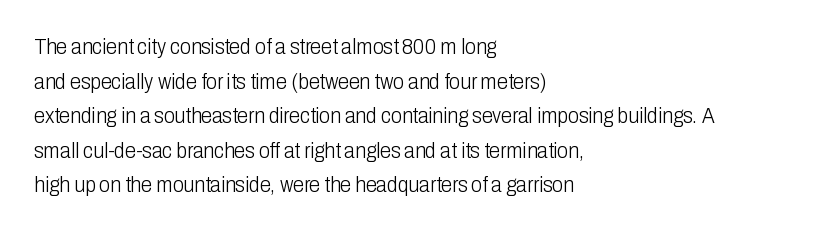
The image shows 22 px text type, upright; set left-aligned, normal line spacing (1.57x), normal letter spacing, not underlined.
